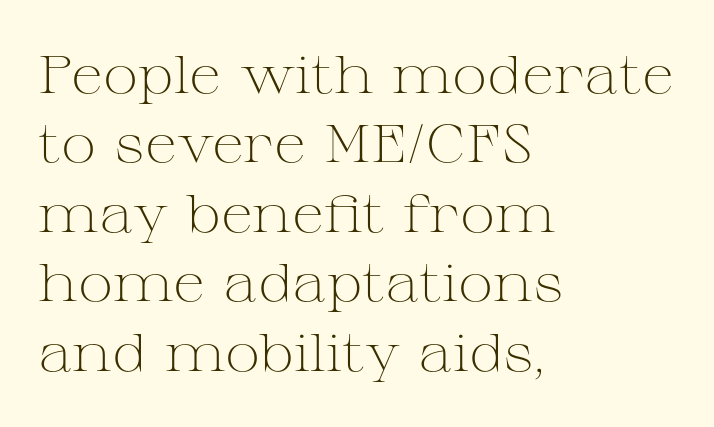
Q: Is the text bold? A: No.
Q: Is the text italic (slanted)? A: No, it is upright.
Q: Is the typeface a serif or a sans-serif typeface? A: Serif.
Q: Is the text underlined? A: No.
Q: How is the paragraph aligned? A: Left-aligned.
Q: Is the spacing between letters normal or unusually wide? A: Normal.
Q: Is the spacing between lines tight, normal or loose? A: Normal.
Q: Width (condensed, normal, or wide)? A: Wide.
Q: Stroke contrast? A: Medium.
Q: x-height? A: Medium.
Q: Monospaced? A: No.
